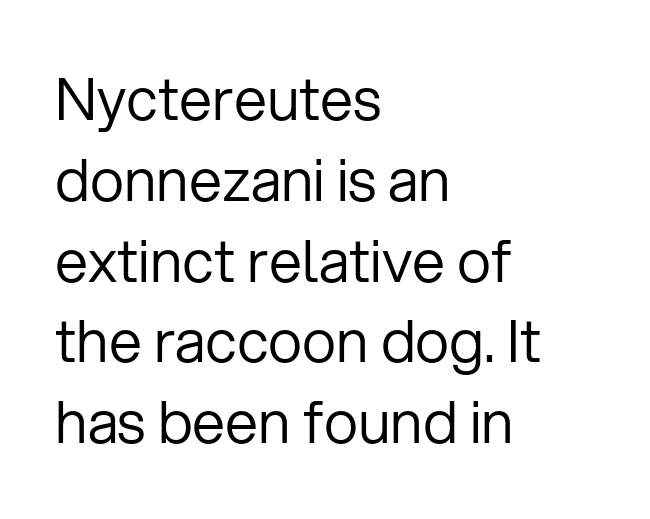
Grotesque or geometric, the face here clearly has no serifs. Quick note: underline off. The rendering uses natural spacing where letterforms have individual widths. Ascenders rise straight up at ninety degrees.
